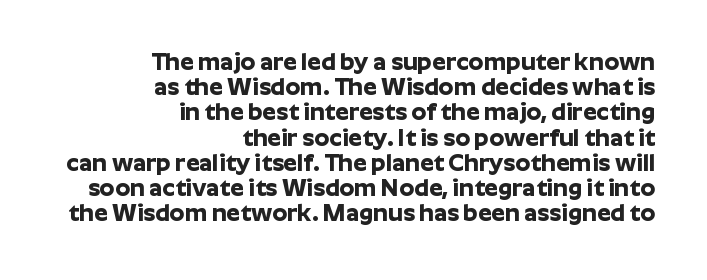
Q: Is the text bold? A: Yes.
Q: Is the text italic (slanted)? A: No, it is upright.
Q: Is the text underlined? A: No.
Q: How is the paragraph aligned? A: Right-aligned.
Q: Is the spacing between letters normal or unusually wide? A: Normal.
Q: Is the spacing between lines tight, normal or loose? A: Tight.
